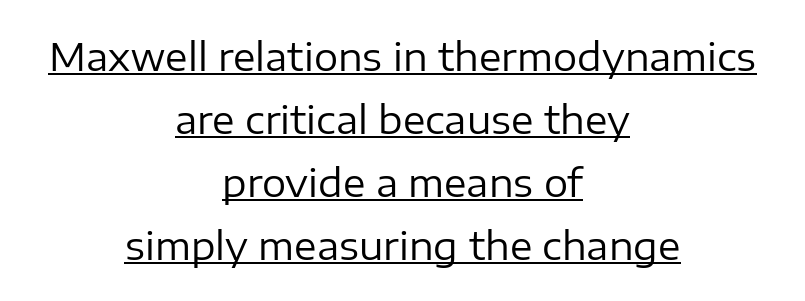
{"serif": "no", "italic": "no", "bold": "no", "weight": "regular", "width": "normal", "stroke_contrast": "low", "x_height": "medium", "monospaced": "no", "underline": "yes", "align": "center", "line_spacing": "normal", "line_spacing_ratio": 1.66, "letter_spacing": "normal", "letter_spacing_em": 0.0, "glyph_px": 38}
